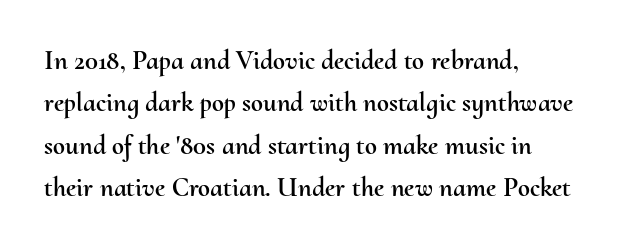
Q: Is the text italic (slanted)? A: No, it is upright.
Q: Is the text underlined? A: No.
Q: How is the paragraph aligned? A: Left-aligned.
Q: Is the spacing between letters normal or unusually wide? A: Normal.
Q: Is the spacing between lines tight, normal or loose? A: Normal.
